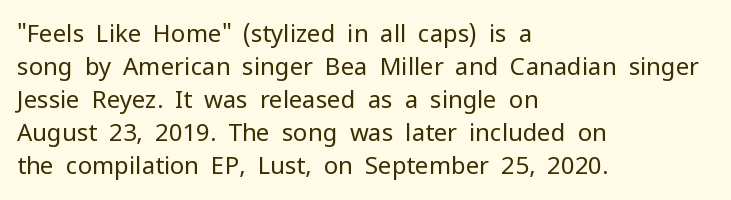
Q: Is the text bold? A: No.
Q: Is the text italic (slanted)? A: No, it is upright.
Q: Is the text underlined? A: No.
Q: How is the paragraph aligned? A: Left-aligned.
Q: Is the spacing between letters normal or unusually wide? A: Normal.
Q: Is the spacing between lines tight, normal or loose? A: Normal.
